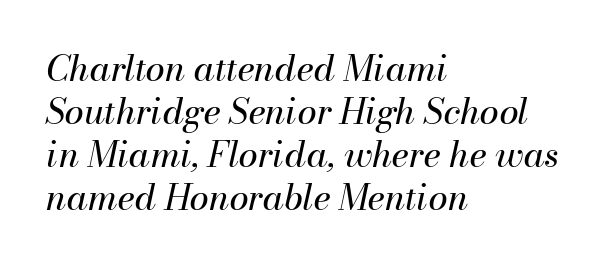
The image shows 35 px regular-weight type, italic (leaning right); set left-aligned, line spacing 1.23x, normal letter spacing, not underlined; medium stroke contrast and a small x-height.
